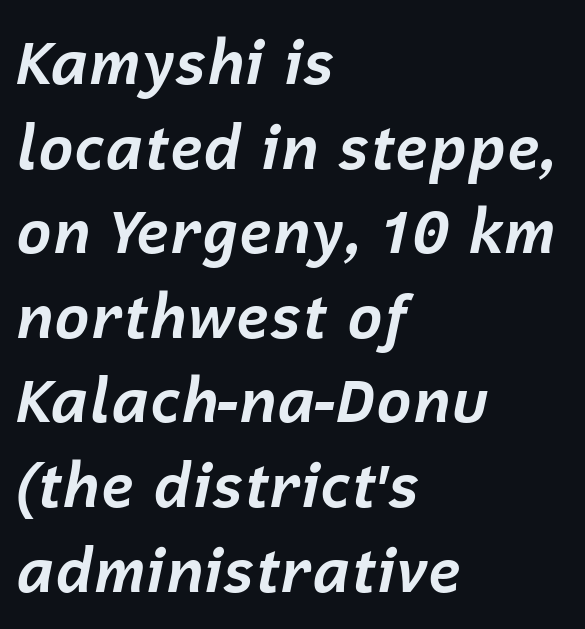
The paragraph shown leans on its left margin. As a designer I'd log this as weight 700, bold. Glyph-to-glyph distance matches everyday printed text. Each letter keeps its own natural width here, so spacing adapts to shape. Honestly, the row spacing looks completely unremarkable.
